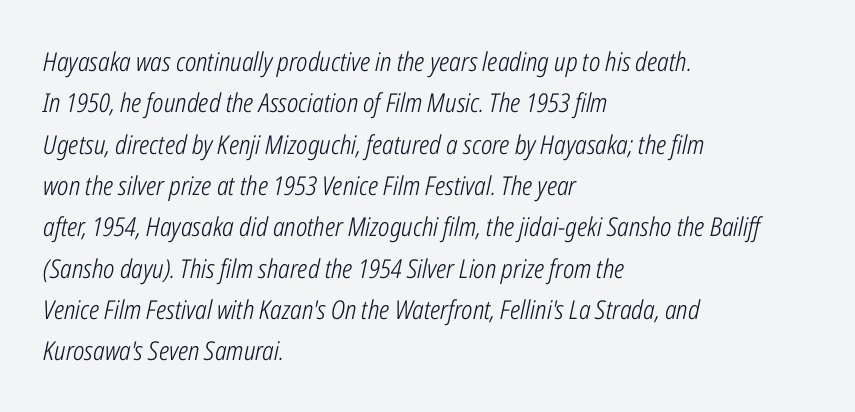
Horizontal bands of white between lines are of average thickness. The space directly below the letters is spotless. Between one letter and the next there's only the usual sliver of space. Characters are canted at an angle relative to the baseline's perpendicular. The weight tops out at a normal text grade. Reading down the block, your eye returns to a fixed left position each line.
